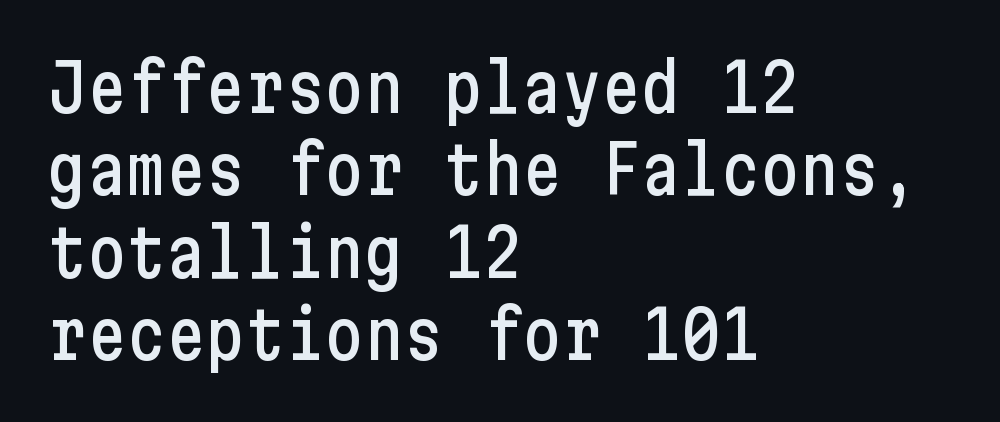
{"serif": "no", "italic": "no", "width": "condensed", "stroke_contrast": "low", "x_height": "medium", "underline": "no", "align": "left", "line_spacing": "normal", "line_spacing_ratio": 1.25, "letter_spacing": "normal", "letter_spacing_em": 0.0, "glyph_px": 66}
